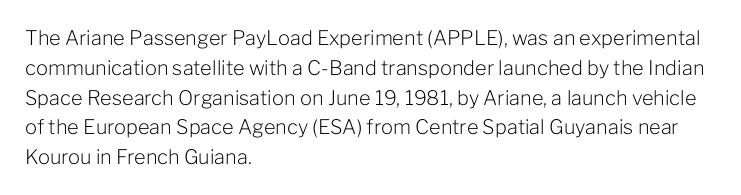
The image shows 20 px text type, upright; set left-aligned, normal line spacing (1.49x), normal letter spacing, not underlined.
